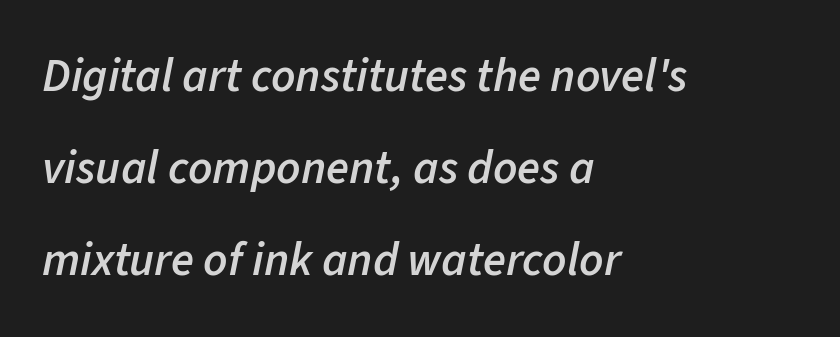
The image shows 47 px semibold type, italic (leaning right); set left-aligned, loose line spacing (1.96x), normal letter spacing, not underlined; low stroke contrast and a medium x-height.
